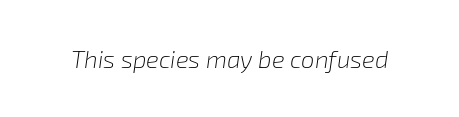
The specimen omits any rule beneath the text block's lines. Is the stroke heavy? The answer is a plain regular-or-lighter. Compared with typical body copy, the letter spacing here is the same. The letters are slanted; this is an italic face.
